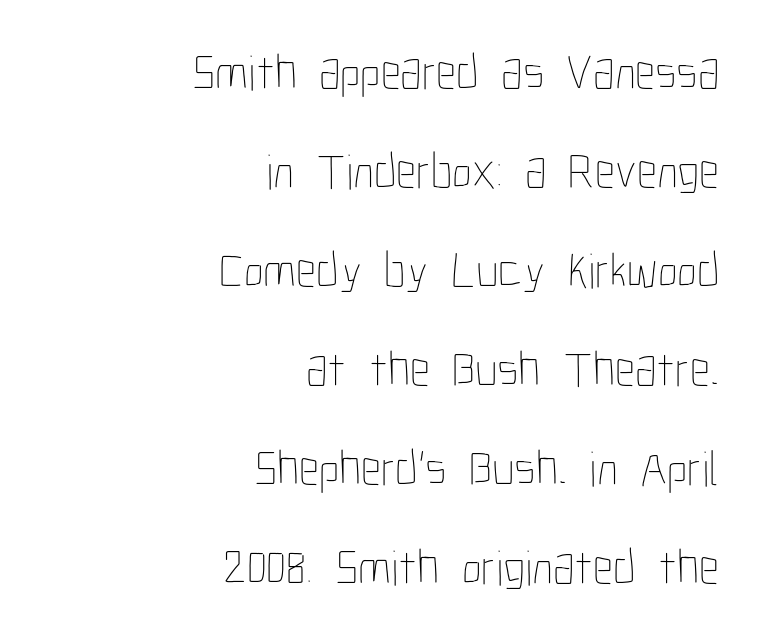
Think standard paragraph weight, or any step lighter than that. Unmarked baselines from the first word to the last. Here the designer chose a conventional face with non-uniform glyph widths. The letterforms sit shoulder to shoulder at normal distance.
